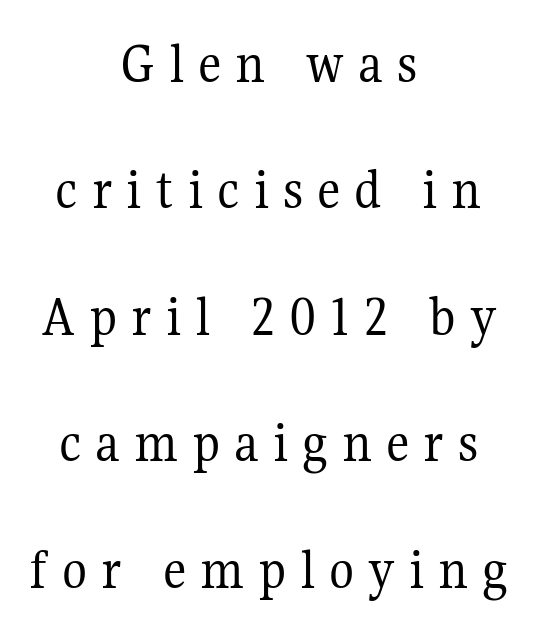
These lines are rendered in a variable-pitch font. Underlining? Definitely not there. This is serif lettering, the kind often seen in printed books. The leading is generous, giving the passage an open texture. Ink coverage per letter is moderate at most.
